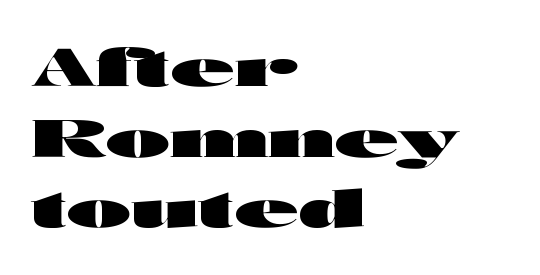
Q: Is the text bold? A: Yes.
Q: Is the text italic (slanted)? A: No, it is upright.
Q: Is the typeface a serif or a sans-serif typeface? A: Sans-serif.
Q: Is the text underlined? A: No.
Q: How is the paragraph aligned? A: Left-aligned.
Q: Is the spacing between letters normal or unusually wide? A: Normal.
Q: Is the spacing between lines tight, normal or loose? A: Normal.
Q: Width (condensed, normal, or wide)? A: Wide.
Q: Stroke contrast? A: High.
Q: x-height? A: Medium.
Q: Monospaced? A: No.
